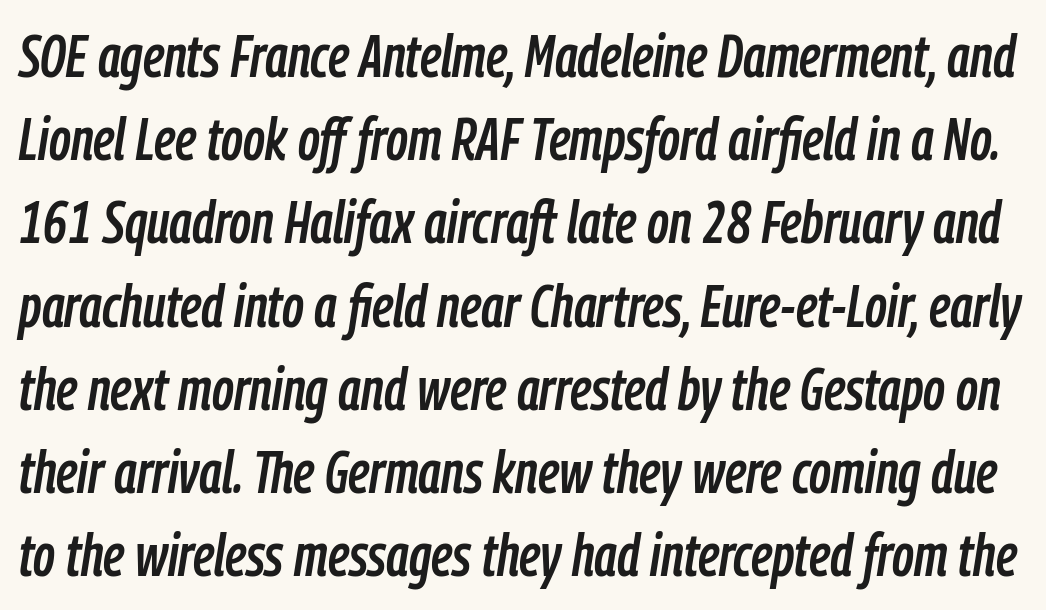
The rendering keeps characters at their native spacing. This block has exactly the height ordinary leading produces. Slanted lettering throughout. The face used here is proportionally spaced, like ordinary book or web type. Clear beneath every line of the passage.
